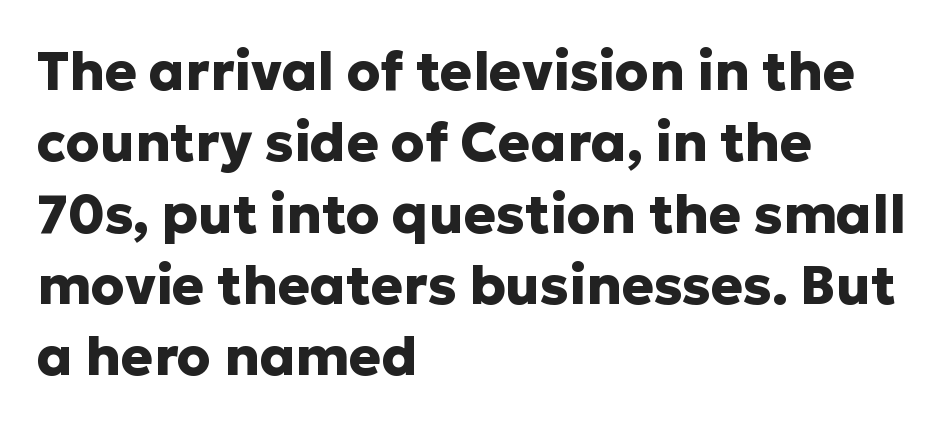
The image shows 54 px heavy sans-serif type, upright; set left-aligned, normal line spacing (1.32x), normal letter spacing, not underlined; low stroke contrast and a medium x-height.
